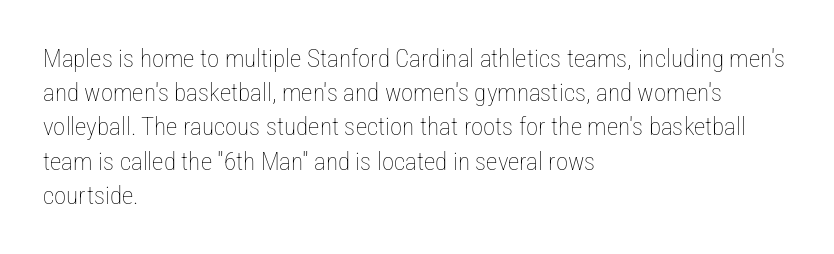
The image shows 25 px text type, upright; set left-aligned, normal line spacing (1.37x), normal letter spacing, not underlined.
